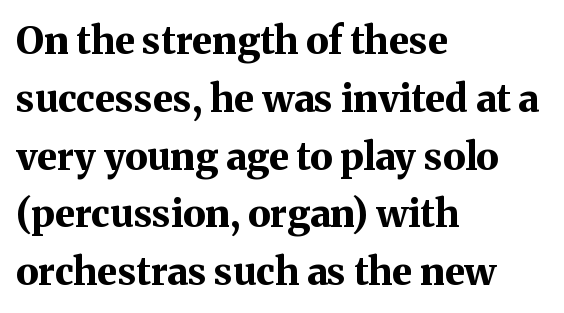
The font's upright variant was chosen for this text. Letterform terminals end in serifs throughout the passage. You'd pick this weight for a headline — it's a proper bold. Typeset ragged right — the left edge is the straight one. Here the designer chose a conventional face with non-uniform glyph widths.
